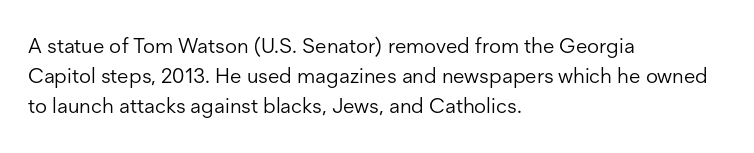
Q: Is the text bold? A: No.
Q: Is the text italic (slanted)? A: No, it is upright.
Q: Is the text underlined? A: No.
Q: How is the paragraph aligned? A: Left-aligned.
Q: Is the spacing between letters normal or unusually wide? A: Normal.
Q: Is the spacing between lines tight, normal or loose? A: Normal.
